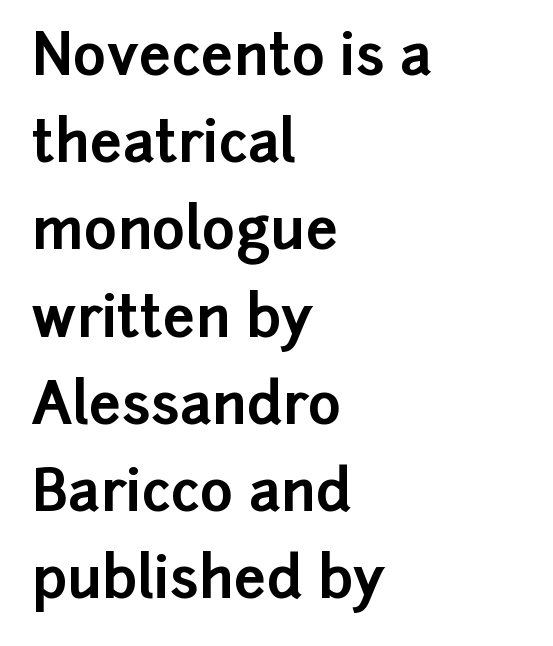
{"serif": "no", "italic": "no", "bold": "yes", "weight": "bold", "width": "normal", "stroke_contrast": "low", "x_height": "medium", "monospaced": "no", "underline": "no", "align": "left", "line_spacing": "normal", "line_spacing_ratio": 1.53, "letter_spacing": "normal", "letter_spacing_em": 0.0, "glyph_px": 57}
